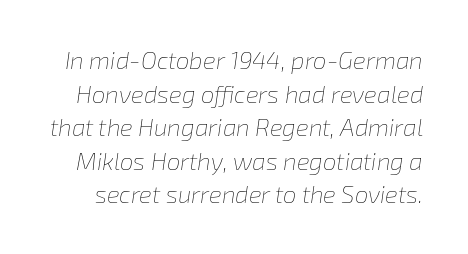
Compared with typical body copy, the letter spacing here is the same. The face looks like a standard text weight, possibly lighter. The font's italic variant was chosen for this text. Quick note: underline off. Compared with typical paragraphs, the rows here are spaced about the same.
